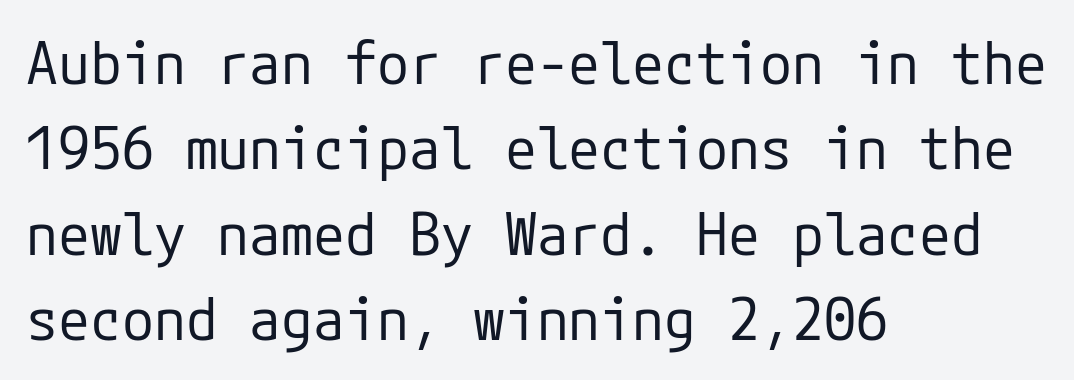
The image shows 58 px regular-weight sans-serif type, upright; set left-aligned, normal line spacing (1.47x), normal letter spacing, not underlined; low stroke contrast and a medium x-height.
